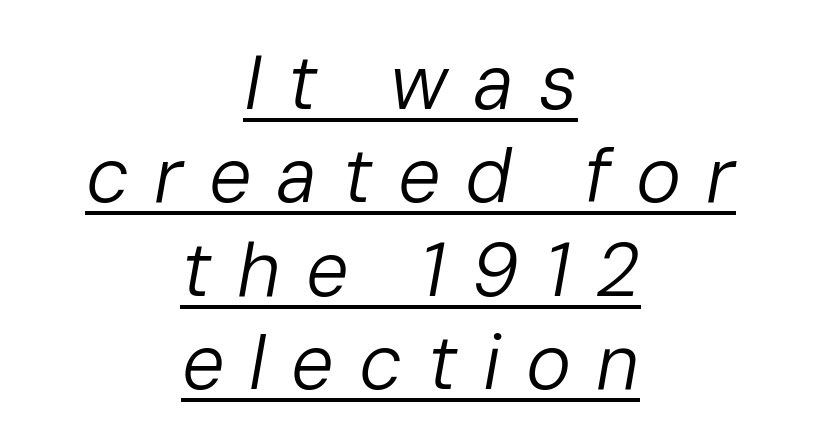
The image shows 76 px regular-weight type, italic (leaning right); set centered, line spacing 1.23x, unusually wide letter spacing (+0.33 em), underlined; low stroke contrast and a medium x-height.
